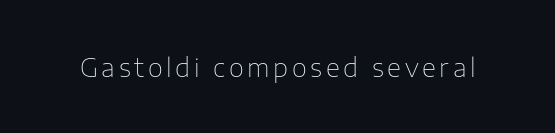
Q: Is the text bold? A: No.
Q: Is the text italic (slanted)? A: No, it is upright.
Q: Is the text underlined? A: No.
